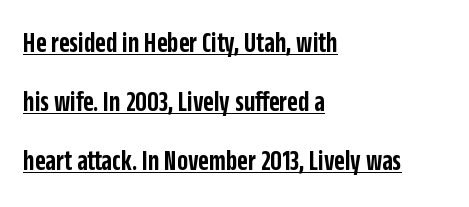
Q: Is the text bold? A: Semi-bold.
Q: Is the text italic (slanted)? A: No, it is upright.
Q: Is the typeface a serif or a sans-serif typeface? A: Sans-serif.
Q: Is the text underlined? A: Yes.
Q: How is the paragraph aligned? A: Left-aligned.
Q: Is the spacing between letters normal or unusually wide? A: Normal.
Q: Is the spacing between lines tight, normal or loose? A: Loose.
Q: Width (condensed, normal, or wide)? A: Condensed.
Q: Stroke contrast? A: Low.
Q: x-height? A: Large.
Q: Monospaced? A: No.
